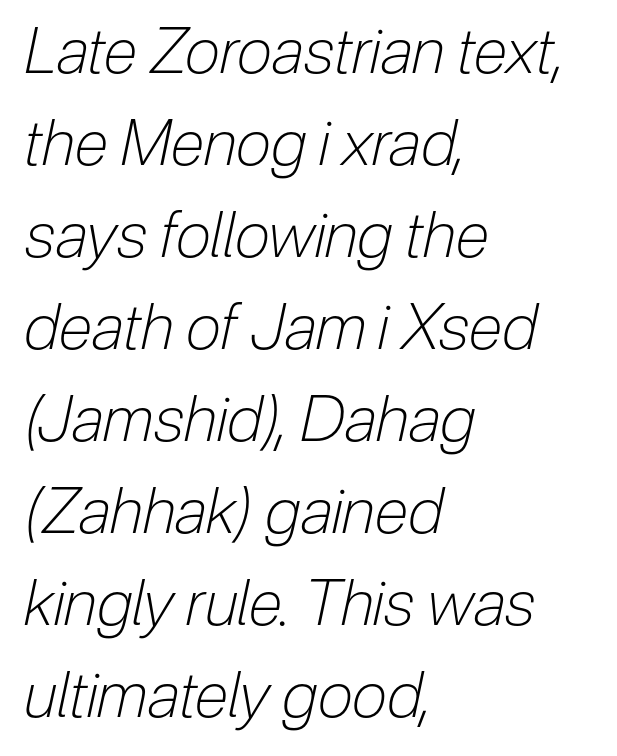
{"italic": "yes", "lean": "right", "slant_degrees": 12, "bold": "no", "weight": "light", "width": "condensed", "stroke_contrast": "low", "x_height": "medium", "monospaced": "no", "underline": "no", "align": "left", "line_spacing": "normal", "line_spacing_ratio": 1.46, "letter_spacing": "normal", "letter_spacing_em": 0.0, "glyph_px": 63}
